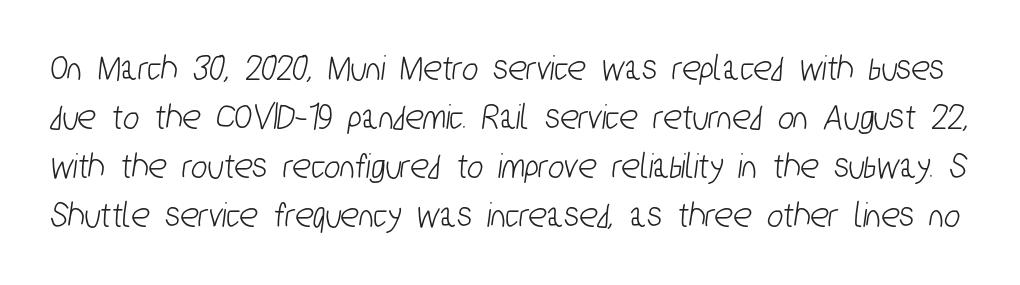
{"serif": "no", "width": "condensed", "stroke_contrast": "low", "x_height": "medium", "monospaced": "no", "underline": "no", "line_spacing": "normal", "line_spacing_ratio": 1.29, "letter_spacing": "normal", "letter_spacing_em": 0.0, "glyph_px": 38}
